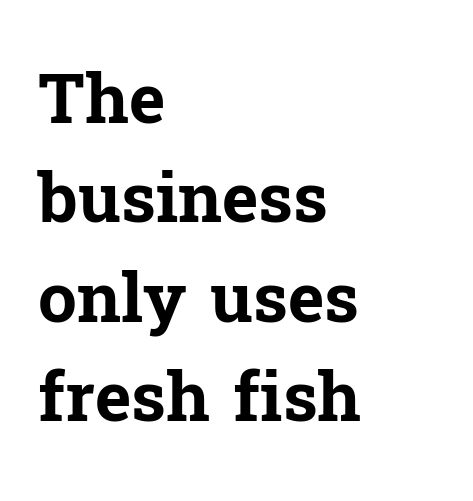
Q: Is the text bold? A: Yes.
Q: Is the text italic (slanted)? A: No, it is upright.
Q: Is the typeface a serif or a sans-serif typeface? A: Serif.
Q: Is the text underlined? A: No.
Q: How is the paragraph aligned? A: Left-aligned.
Q: Is the spacing between letters normal or unusually wide? A: Normal.
Q: Is the spacing between lines tight, normal or loose? A: Normal.
Q: Width (condensed, normal, or wide)? A: Normal.
Q: Stroke contrast? A: Low.
Q: x-height? A: Medium.
Q: Monospaced? A: No.
